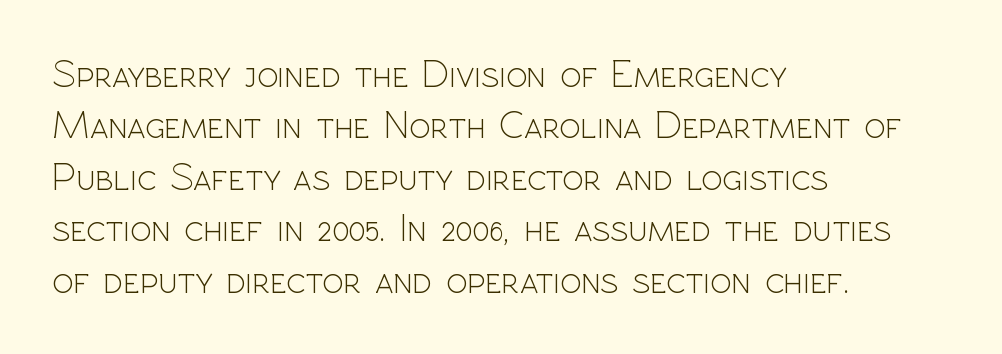
The image shows 39 px light sans-serif type, upright; set left-aligned, normal line spacing (1.32x), normal letter spacing, not underlined; a medium x-height.
